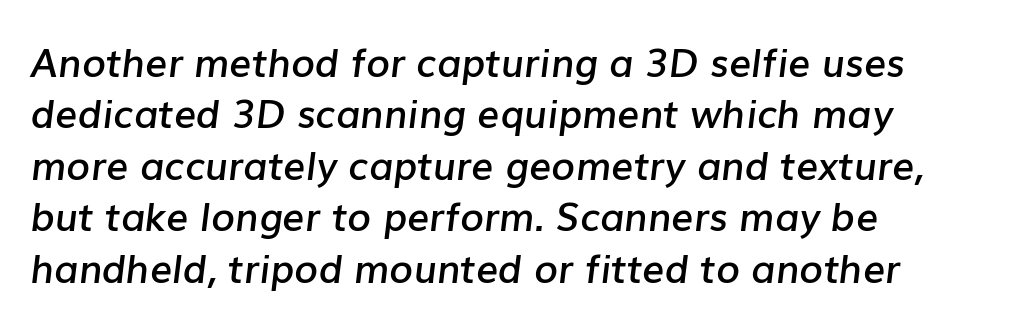
The image shows 39 px semibold type, italic (leaning right); set left-aligned, normal line spacing (1.32x), normal letter spacing, not underlined; low stroke contrast and a medium x-height.
